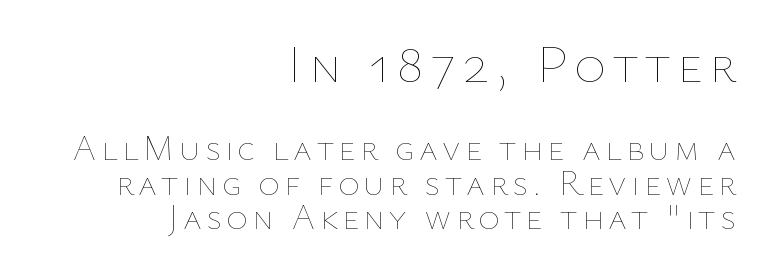
The image shows 54 px thin type, upright; set right-aligned, tight line spacing (0.96x), not underlined; the first (top) block is 1.5x larger; low stroke contrast and a medium x-height.
